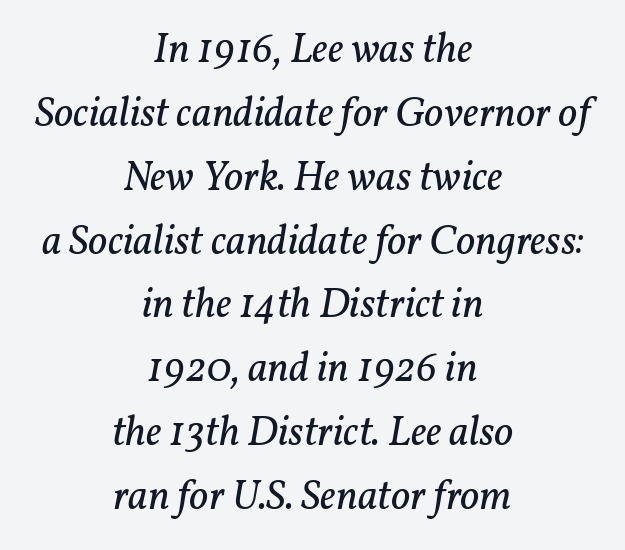
The image shows 42 px regular-weight serif type, italic (leaning right); set centered, normal line spacing (1.52x), normal letter spacing, not underlined; low stroke contrast and a medium x-height.
